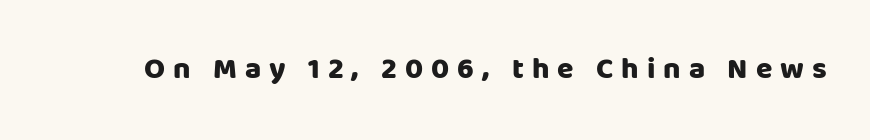
A typesetter would call this heavily tracked-out type. The face used here is proportionally spaced, like ordinary book or web type. Quick note: underline off. Ordinary non-slanted type is in use. Stroke thickness is high; the sample reads as a true bold.
